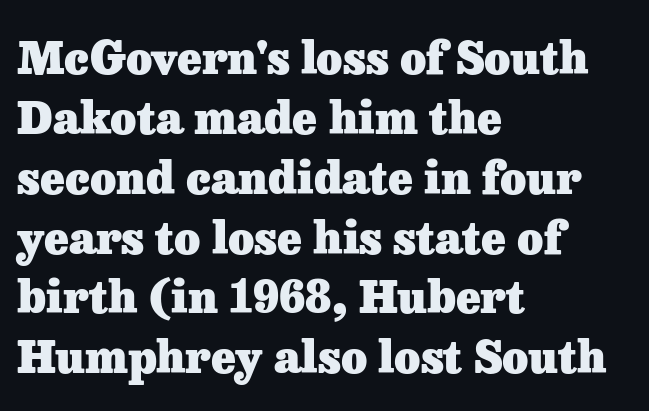
{"serif": "yes", "italic": "no", "bold": "yes", "weight": "heavy", "width": "normal", "stroke_contrast": "low", "x_height": "medium", "monospaced": "no", "underline": "no", "align": "left", "line_spacing": "normal", "line_spacing_ratio": 1.33, "letter_spacing": "normal", "letter_spacing_em": 0.0, "glyph_px": 45}
